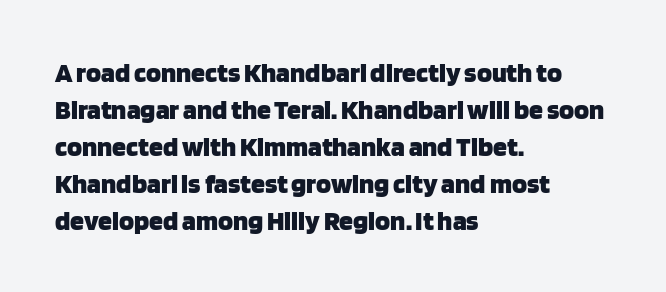
Q: Is the text bold? A: Yes.
Q: Is the text italic (slanted)? A: No, it is upright.
Q: Is the typeface a serif or a sans-serif typeface? A: Sans-serif.
Q: Is the text underlined? A: No.
Q: How is the paragraph aligned? A: Left-aligned.
Q: Is the spacing between letters normal or unusually wide? A: Normal.
Q: Is the spacing between lines tight, normal or loose? A: Normal.
Q: Width (condensed, normal, or wide)? A: Normal.
Q: Stroke contrast? A: Low.
Q: x-height? A: Large.
Q: Monospaced? A: No.
